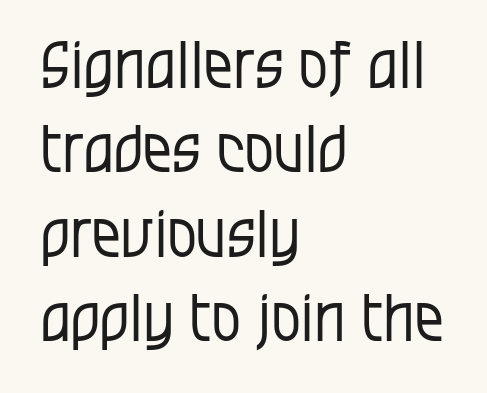
{"serif": "no", "italic": "no", "bold": "no", "weight": "regular", "width": "condensed", "stroke_contrast": "low", "x_height": "large", "monospaced": "no", "underline": "no", "align": "left", "line_spacing": "normal", "line_spacing_ratio": 1.3, "letter_spacing": "normal", "letter_spacing_em": 0.0, "glyph_px": 65}
